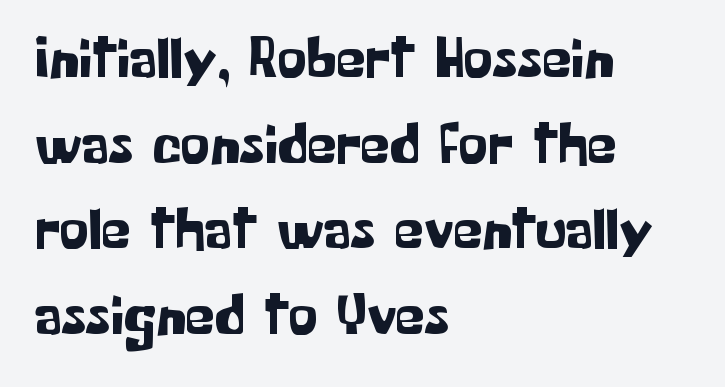
Q: Is the text italic (slanted)? A: No, it is upright.
Q: Is the typeface a serif or a sans-serif typeface? A: Sans-serif.
Q: Is the text underlined? A: No.
Q: How is the paragraph aligned? A: Left-aligned.
Q: Is the spacing between letters normal or unusually wide? A: Normal.
Q: Is the spacing between lines tight, normal or loose? A: Normal.
Q: Width (condensed, normal, or wide)? A: Normal.
Q: Stroke contrast? A: Low.
Q: x-height? A: Medium.
Q: Monospaced? A: No.
